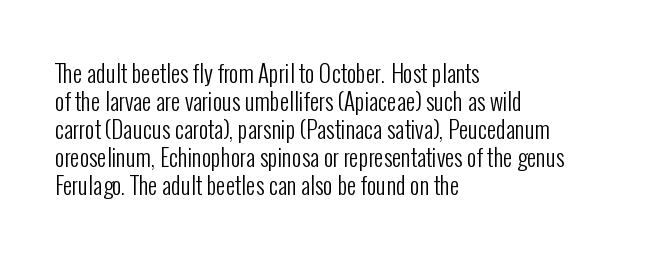
The image shows 23 px text type, upright; set left-aligned, line spacing 1.22x, normal letter spacing, not underlined.
